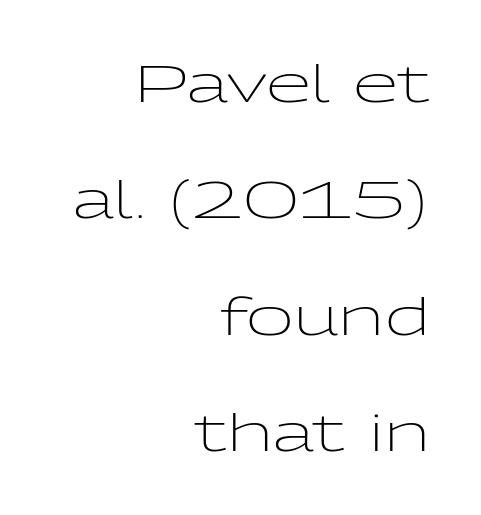
Leading is clearly above the norm, producing a sparse column. Italic: no, the glyphs are upright roman. Line endings align vertically; line beginnings do not. Glyph-to-glyph distance matches everyday printed text. Regarding serifs, this sample does without them. Unbolded letterforms with no extra heft.
